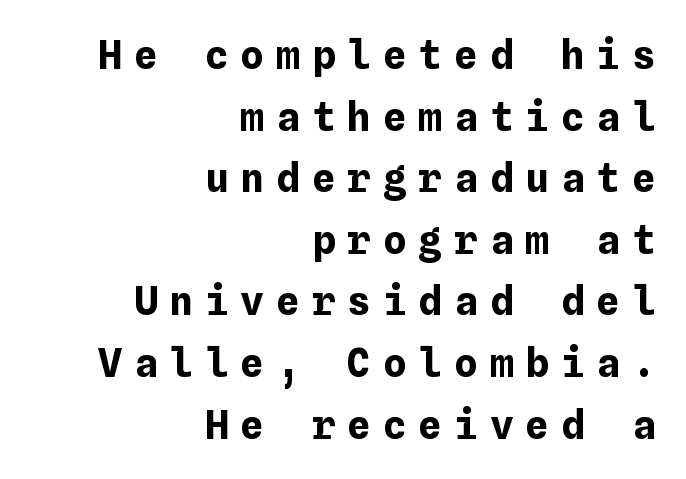
The rendering uses a bold face; every stroke is thick and dark. The lines are quadded right. A typesetter would call this leading conventional body-copy spacing. This sample uses expanded letter spacing, leaving extra air between glyphs. Nobody drew a line under any word here. It's the straight-up-and-down kind of type.
